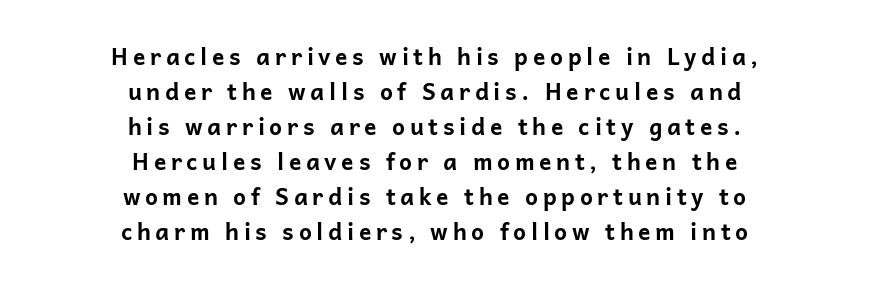
The image shows 23 px bold type, upright; set centered, normal line spacing (1.52x), unusually wide letter spacing (+0.2 em), not underlined.
